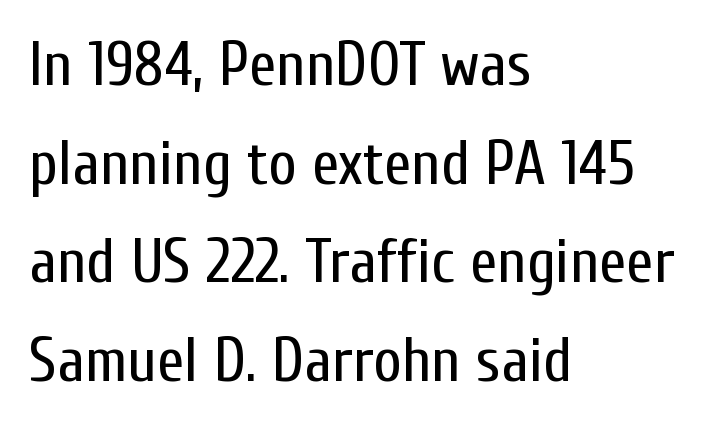
{"serif": "no", "italic": "no", "bold": "no", "weight": "regular", "width": "condensed", "stroke_contrast": "low", "x_height": "medium", "monospaced": "no", "underline": "no", "align": "left", "line_spacing": "normal", "line_spacing_ratio": 1.59, "letter_spacing": "normal", "letter_spacing_em": 0.0, "glyph_px": 62}
